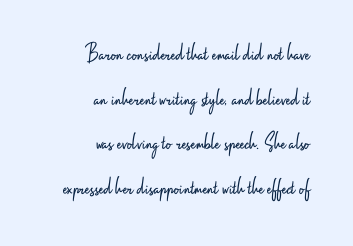
{"bold": "no", "underline": "no", "align": "right", "line_spacing_ratio": 1.79, "letter_spacing": "normal", "letter_spacing_em": 0.0, "glyph_px": 25}
